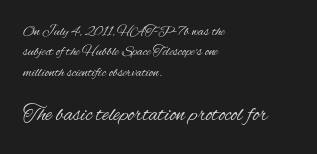
{"bold": "no", "underline": "no", "align": "left", "line_spacing": "normal", "line_spacing_ratio": 1.45, "letter_spacing": "normal", "letter_spacing_em": 0.0, "larger_block": "second", "size_ratio": 1.57, "glyph_px": 22}
